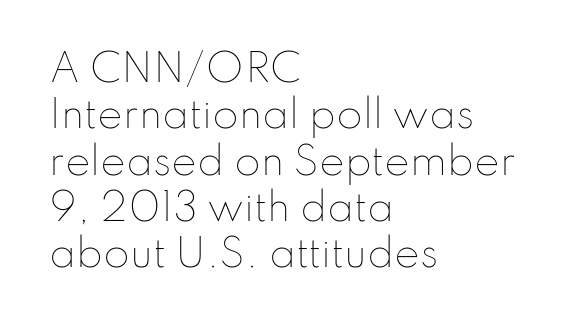
{"italic": "no", "bold": "no", "weight": "thin", "width": "normal", "stroke_contrast": "low", "x_height": "small", "monospaced": "no", "underline": "no", "align": "left", "line_spacing_ratio": 1.22, "letter_spacing": "normal", "letter_spacing_em": 0.0, "glyph_px": 38}
